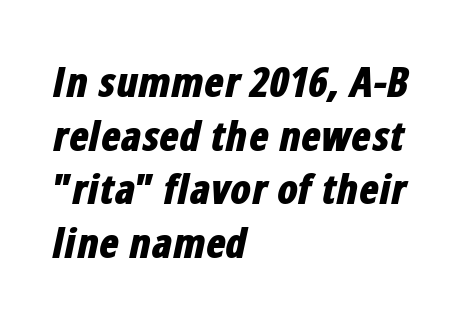
Q: Is the text bold? A: Yes.
Q: Is the text italic (slanted)? A: Yes, it leans right by about 12 degrees.
Q: Is the text underlined? A: No.
Q: How is the paragraph aligned? A: Left-aligned.
Q: Is the spacing between letters normal or unusually wide? A: Normal.
Q: Is the spacing between lines tight, normal or loose? A: Normal.
Q: Width (condensed, normal, or wide)? A: Condensed.
Q: Stroke contrast? A: Low.
Q: x-height? A: Medium.
Q: Monospaced? A: No.
